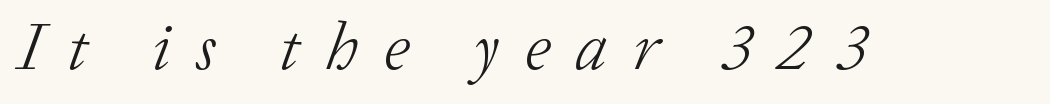
{"serif": "yes", "italic": "yes", "lean": "right", "slant_degrees": 20, "bold": "no", "weight": "light", "width": "normal", "stroke_contrast": "low", "x_height": "medium", "monospaced": "no", "underline": "no", "letter_spacing": "wide", "letter_spacing_em": 0.38, "glyph_px": 67}
